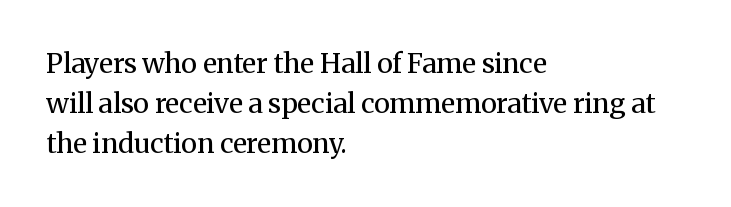
{"italic": "no", "bold": "no", "underline": "no", "align": "left", "line_spacing": "normal", "line_spacing_ratio": 1.48, "letter_spacing": "normal", "letter_spacing_em": 0.0, "glyph_px": 27}
